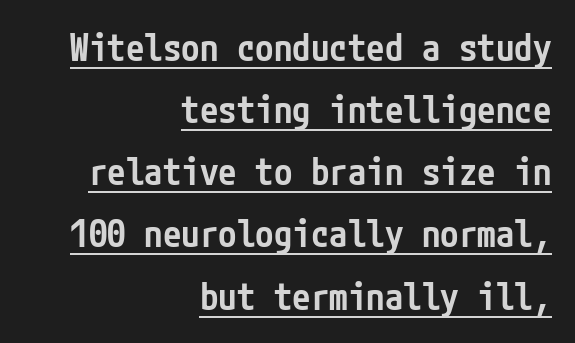
Q: Is the text bold? A: Semi-bold.
Q: Is the text italic (slanted)? A: No, it is upright.
Q: Is the typeface a serif or a sans-serif typeface? A: Sans-serif.
Q: Is the text underlined? A: Yes.
Q: How is the paragraph aligned? A: Right-aligned.
Q: Is the spacing between letters normal or unusually wide? A: Normal.
Q: Is the spacing between lines tight, normal or loose? A: Normal.
Q: Width (condensed, normal, or wide)? A: Condensed.
Q: Stroke contrast? A: Low.
Q: x-height? A: Medium.
